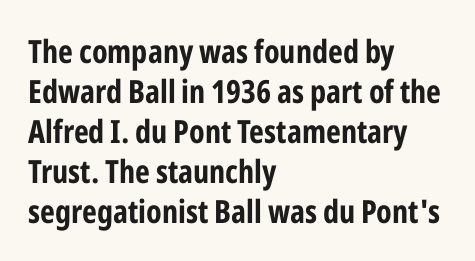
The image shows 32 px bold, condensed sans-serif type, upright; set left-aligned, normal line spacing (1.25x), normal letter spacing, not underlined; low stroke contrast and a medium x-height.
